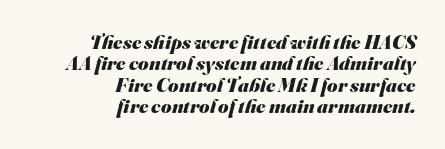
{"bold": "yes", "underline": "no", "align": "right", "line_spacing": "tight", "line_spacing_ratio": 1.07, "letter_spacing": "normal", "letter_spacing_em": 0.0, "glyph_px": 20}
